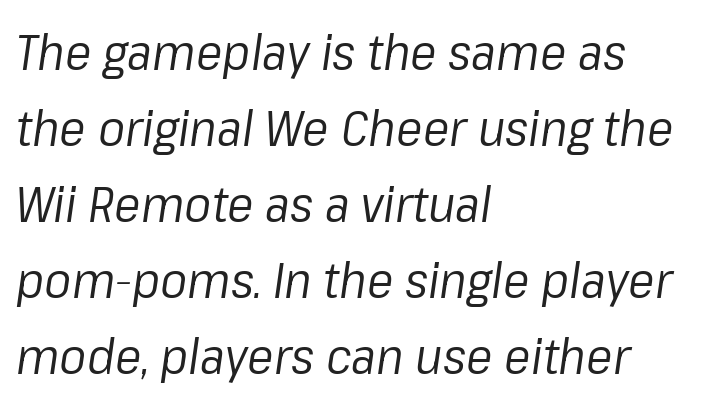
{"italic": "yes", "lean": "right", "slant_degrees": 8, "bold": "no", "weight": "regular", "width": "normal", "stroke_contrast": "low", "x_height": "medium", "monospaced": "no", "underline": "no", "align": "left", "line_spacing": "normal", "line_spacing_ratio": 1.52, "letter_spacing": "normal", "letter_spacing_em": 0.0, "glyph_px": 50}
